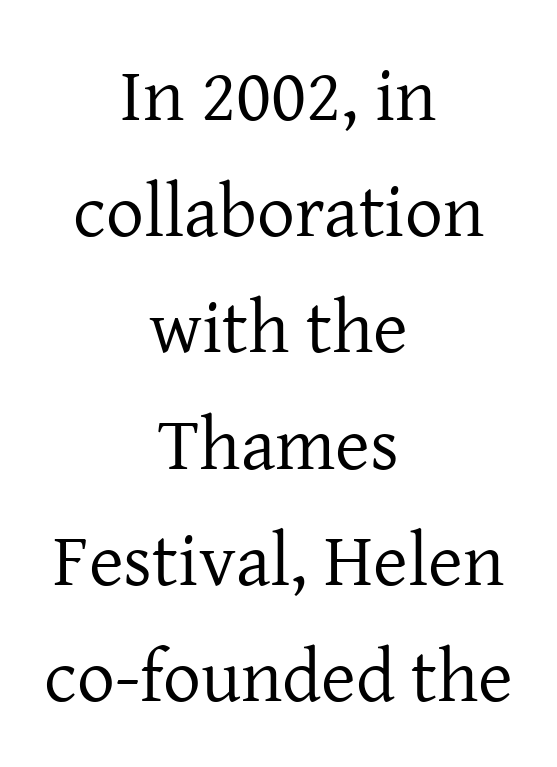
Q: Is the text bold? A: No.
Q: Is the text italic (slanted)? A: No, it is upright.
Q: Is the typeface a serif or a sans-serif typeface? A: Serif.
Q: Is the text underlined? A: No.
Q: How is the paragraph aligned? A: Centered.
Q: Is the spacing between letters normal or unusually wide? A: Normal.
Q: Is the spacing between lines tight, normal or loose? A: Normal.
Q: Width (condensed, normal, or wide)? A: Normal.
Q: Stroke contrast? A: Low.
Q: x-height? A: Medium.
Q: Monospaced? A: No.
